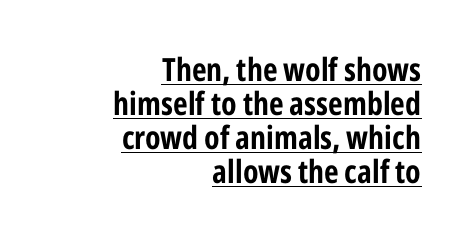
The image shows 32 px condensed sans-serif type, upright; set right-aligned, tight line spacing (1.06x), normal letter spacing, underlined; low stroke contrast and a medium x-height.
